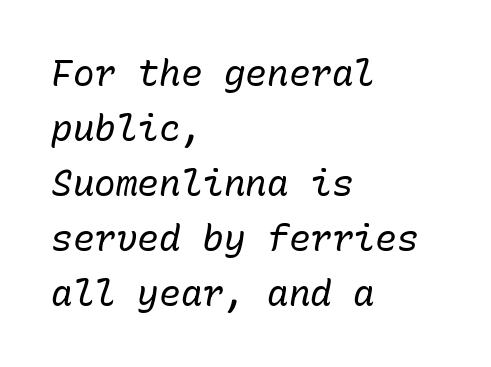
The image shows 36 px regular-weight type, italic (leaning right), monospaced; set left-aligned, normal line spacing (1.53x), normal letter spacing, not underlined; low stroke contrast and a medium x-height.
